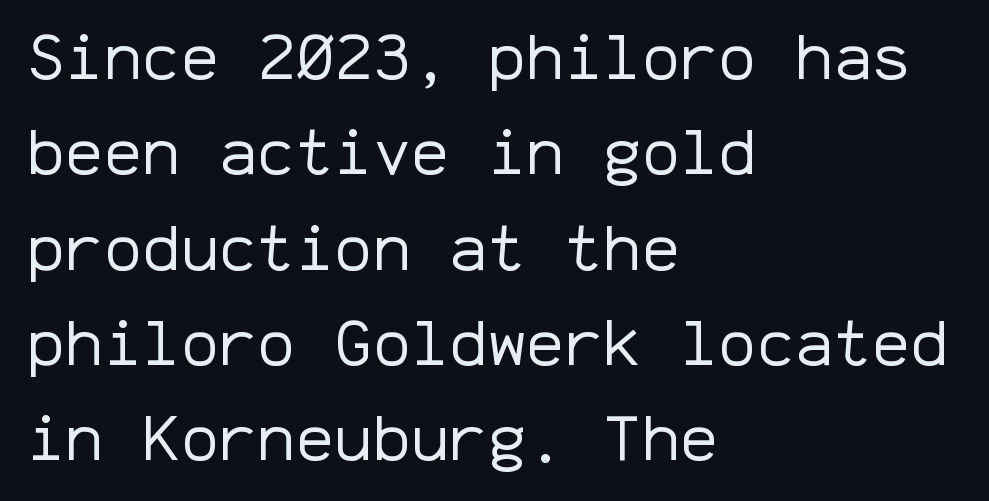
{"serif": "no", "italic": "no", "bold": "no", "weight": "regular", "width": "normal", "stroke_contrast": "low", "x_height": "medium", "monospaced": "yes", "underline": "no", "align": "left", "line_spacing": "normal", "line_spacing_ratio": 1.49, "letter_spacing": "normal", "letter_spacing_em": 0.0, "glyph_px": 64}
